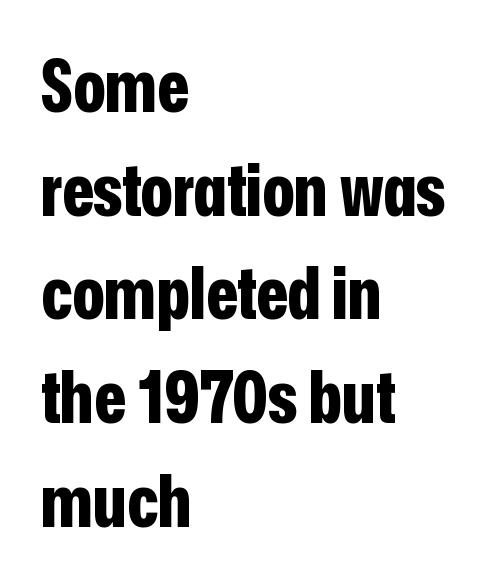
Q: Is the text bold? A: Yes.
Q: Is the text italic (slanted)? A: No, it is upright.
Q: Is the typeface a serif or a sans-serif typeface? A: Sans-serif.
Q: Is the text underlined? A: No.
Q: How is the paragraph aligned? A: Left-aligned.
Q: Is the spacing between letters normal or unusually wide? A: Normal.
Q: Is the spacing between lines tight, normal or loose? A: Normal.
Q: Width (condensed, normal, or wide)? A: Condensed.
Q: Stroke contrast? A: Low.
Q: x-height? A: Medium.
Q: Monospaced? A: No.
